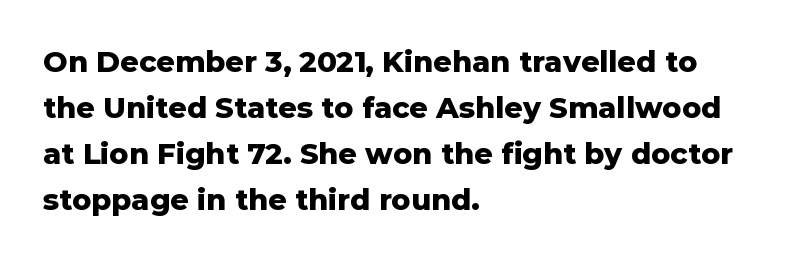
The image shows 29 px heavy sans-serif type, upright; set left-aligned, normal line spacing (1.59x), normal letter spacing, not underlined; low stroke contrast and a medium x-height.
